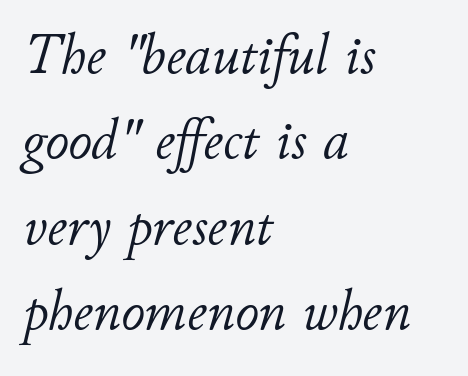
The image shows 58 px light type, italic (leaning right); set left-aligned, normal line spacing (1.47x), normal letter spacing, not underlined; low stroke contrast and a small x-height.
